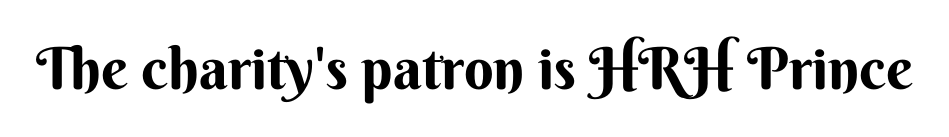
Q: Is the text bold? A: Yes.
Q: Is the text italic (slanted)? A: No, it is upright.
Q: Is the typeface a serif or a sans-serif typeface? A: Sans-serif.
Q: Is the text underlined? A: No.
Q: Is the spacing between letters normal or unusually wide? A: Normal.
Q: Width (condensed, normal, or wide)? A: Normal.
Q: Stroke contrast? A: Medium.
Q: x-height? A: Small.
Q: Monospaced? A: No.
